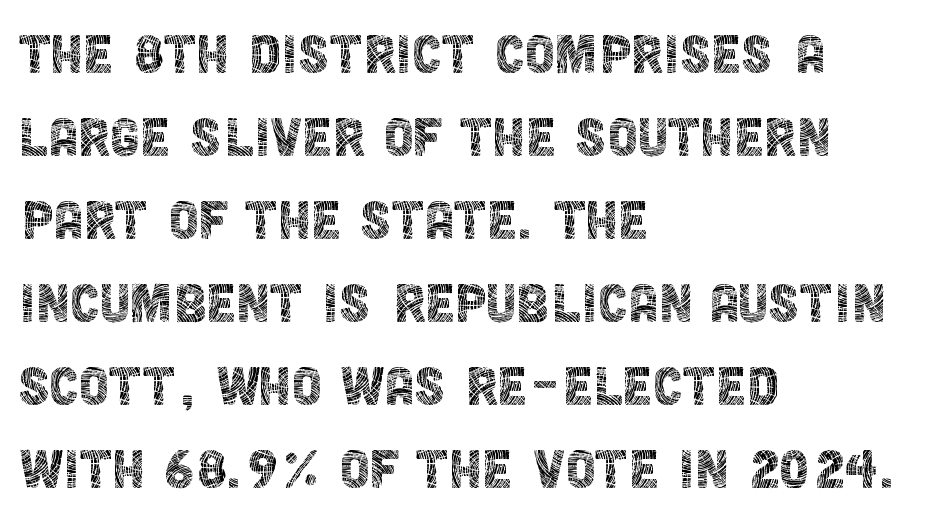
Q: Is the text bold? A: No.
Q: Is the text italic (slanted)? A: No, it is upright.
Q: Is the typeface a serif or a sans-serif typeface? A: Sans-serif.
Q: Is the text underlined? A: No.
Q: How is the paragraph aligned? A: Left-aligned.
Q: Is the spacing between letters normal or unusually wide? A: Normal.
Q: Width (condensed, normal, or wide)? A: Condensed.
Q: x-height? A: Large.
Q: Monospaced? A: No.
